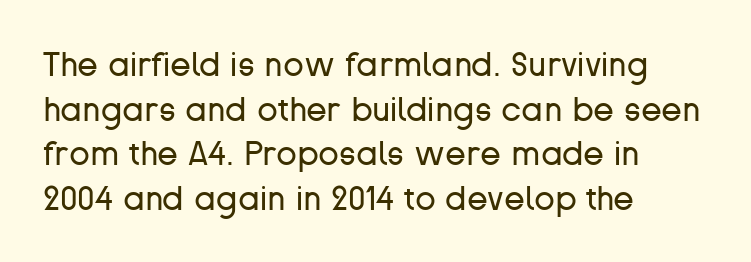
The image shows 34 px regular-weight sans-serif type, upright; set left-aligned, normal line spacing (1.31x), normal letter spacing, not underlined; low stroke contrast and a medium x-height.
